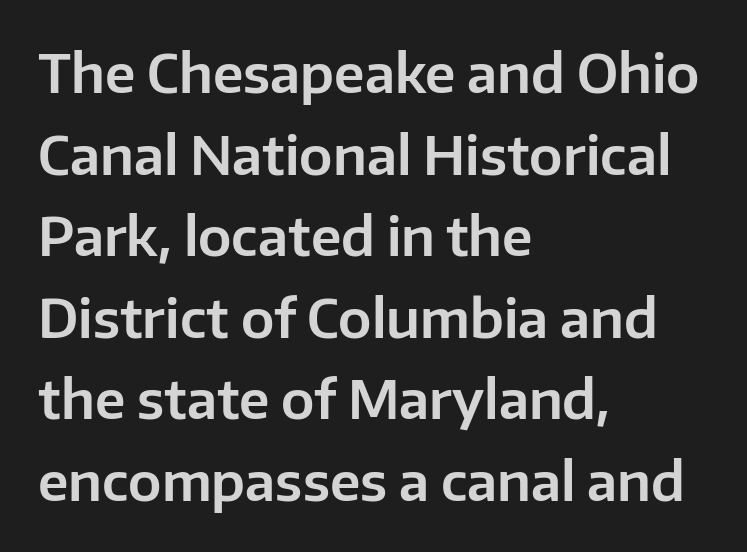
{"serif": "no", "italic": "no", "width": "normal", "stroke_contrast": "low", "x_height": "medium", "monospaced": "no", "underline": "no", "align": "left", "line_spacing": "normal", "line_spacing_ratio": 1.54, "letter_spacing": "normal", "letter_spacing_em": 0.0, "glyph_px": 53}
